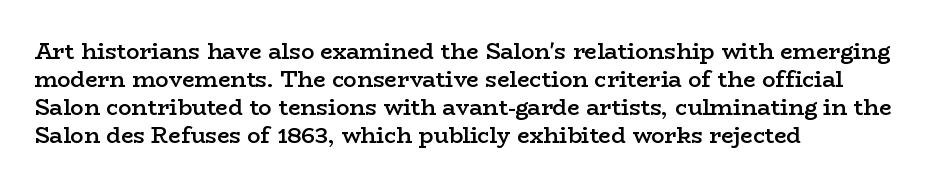
Q: Is the text bold? A: Semi-bold.
Q: Is the text italic (slanted)? A: No, it is upright.
Q: Is the text underlined? A: No.
Q: How is the paragraph aligned? A: Left-aligned.
Q: Is the spacing between letters normal or unusually wide? A: Normal.
Q: Is the spacing between lines tight, normal or loose? A: Normal.
